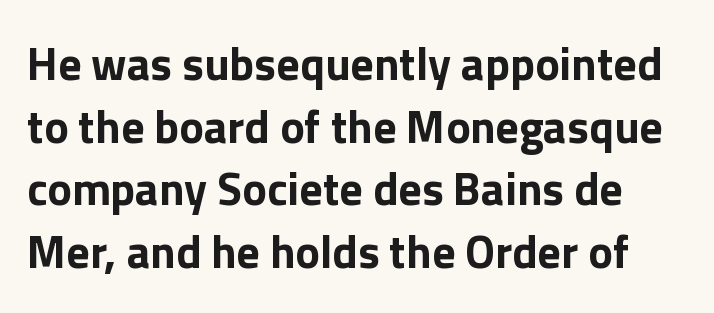
Students, this is bold: see how much ink each stroke carries. The baseline area is clear. Does the leading feel generous? No, just average. The lettering stays uniformly vertical, giving the passage a roman look. The characters display no serif detailing; their extremities are plain.
